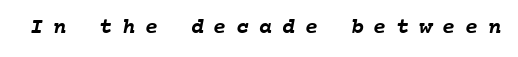
The passage shown has open, widely tracked lettering throughout. Set as a true bold cut, around the 700 mark. Unmarked baselines from the first word to the last.
